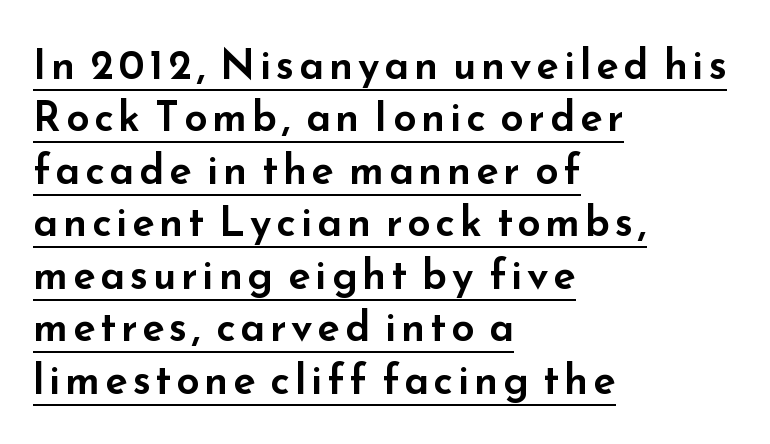
{"serif": "no", "italic": "no", "width": "wide", "stroke_contrast": "low", "x_height": "small", "monospaced": "no", "underline": "yes", "align": "left", "line_spacing": "normal", "line_spacing_ratio": 1.28, "glyph_px": 41}
